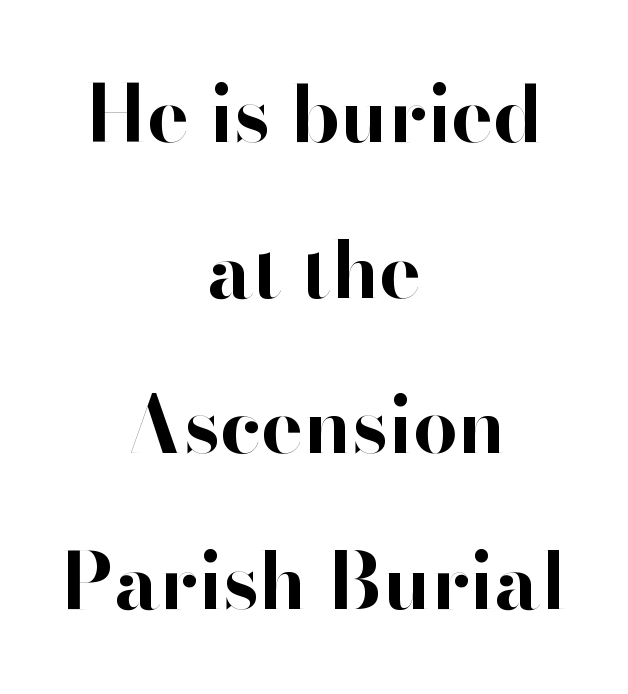
This sample has the flowing, uneven cadence of proportional lettering. It's the straight-up-and-down kind of type. Vertically, the passage feels expansive, rows floating well apart. On the weight axis this lands at bold, roughly 700. Leftover space on each line is divided equally before and after the words. Lines of text with bare space underneath.
